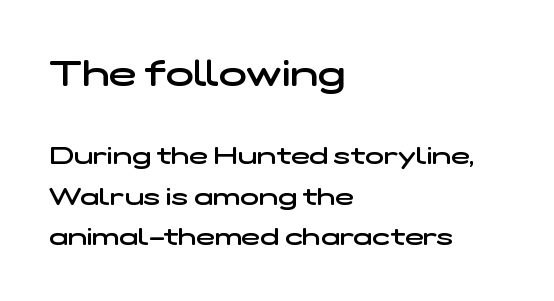
Is this a fixed-width face? No — the glyphs have proportional, varying widths. Horizontal bands of white between lines are of average thickness. Is the type bold? Partly — it's a semibold, heavier than regular but not fully bold. Leftover space on each line is placed entirely after the last word. Nobody drew a line under any word here.
